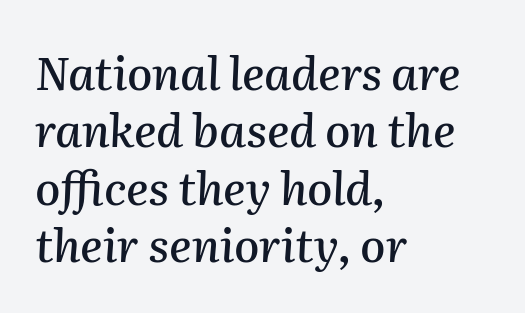
Emphasis-style slanted type is in use. The line-height multiplier appears to be the usual default. The typesetter chose a ragged-right arrangement here. Varying glyph widths throughout — classic text-font behaviour. These lines keep a tight, regular rhythm from letter to letter.
